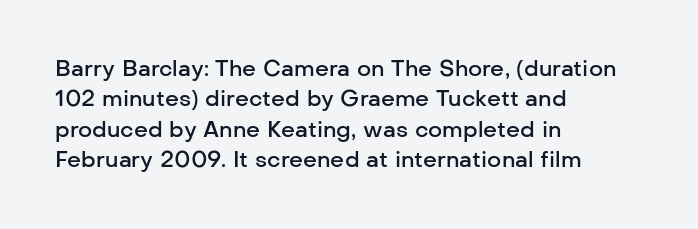
The image shows 22 px text type, upright; set left-aligned, normal line spacing (1.38x), normal letter spacing, not underlined.
